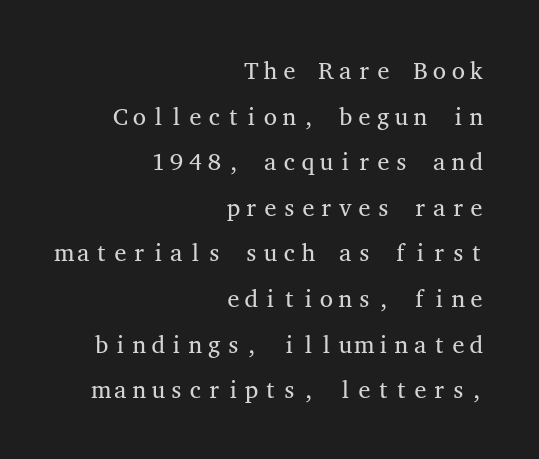
{"italic": "no", "bold": "no", "underline": "no", "align": "right", "line_spacing": "loose", "line_spacing_ratio": 1.9, "letter_spacing": "normal", "letter_spacing_em": 0.0, "glyph_px": 24}
